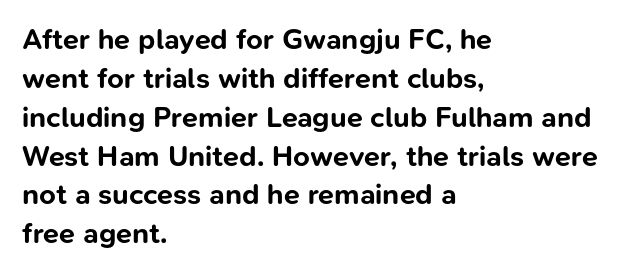
{"serif": "no", "italic": "no", "bold": "yes", "weight": "bold", "width": "normal", "stroke_contrast": "low", "x_height": "medium", "monospaced": "no", "underline": "no", "align": "left", "line_spacing": "normal", "line_spacing_ratio": 1.34, "letter_spacing": "normal", "letter_spacing_em": 0.0, "glyph_px": 29}
